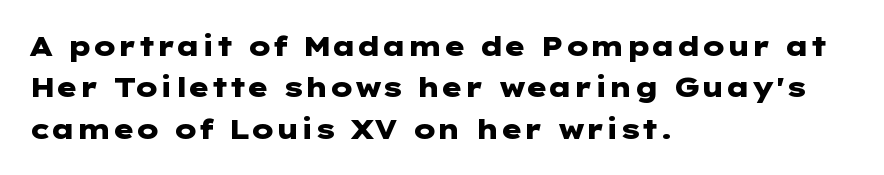
{"italic": "no", "bold": "yes", "underline": "no", "align": "left", "line_spacing": "normal", "line_spacing_ratio": 1.53, "letter_spacing": "normal", "letter_spacing_em": 0.0, "glyph_px": 27}
